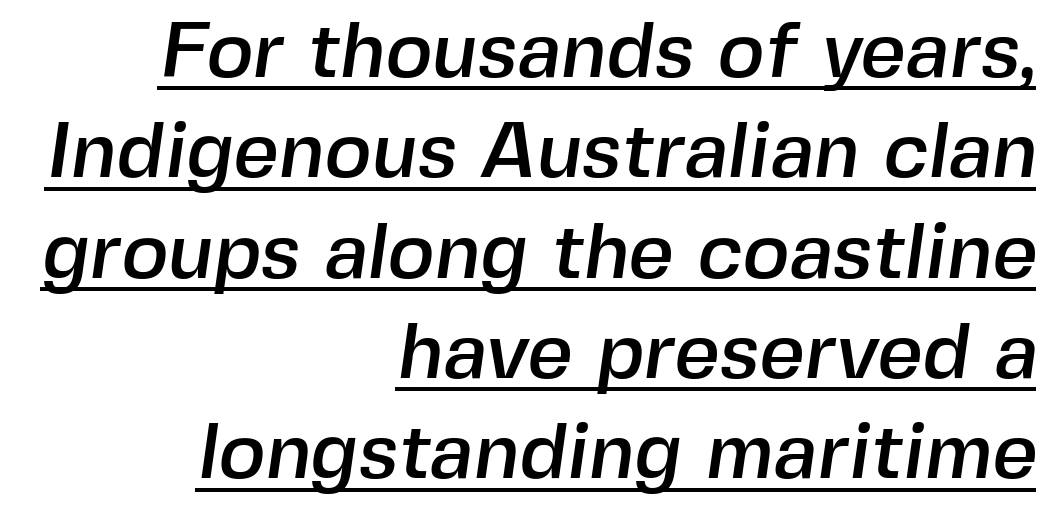
Q: Is the typeface a serif or a sans-serif typeface? A: Sans-serif.
Q: Is the text underlined? A: Yes.
Q: How is the paragraph aligned? A: Right-aligned.
Q: Is the spacing between letters normal or unusually wide? A: Normal.
Q: Is the spacing between lines tight, normal or loose? A: Normal.
Q: Width (condensed, normal, or wide)? A: Normal.
Q: x-height? A: Medium.
Q: Monospaced? A: No.
